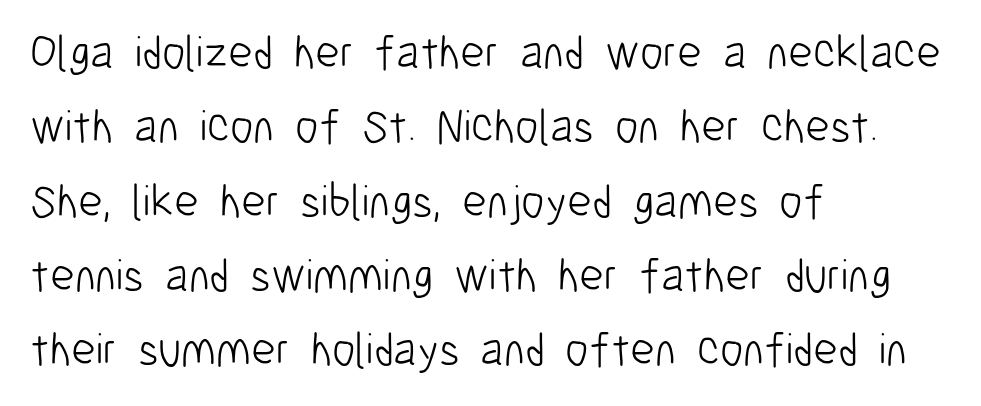
No extra tracking has been applied to these lines. Unmarked baselines from the first word to the last. Line starts are locked; line ends wander. The passage shown is not bold in any degree. Do the letters lean? They stand straight. Horizontal bands of white between lines are of average thickness.
